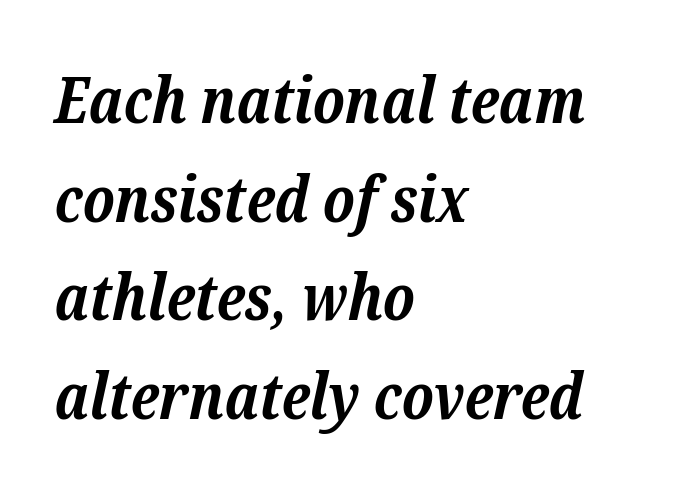
{"serif": "yes", "italic": "yes", "lean": "right", "slant_degrees": 12, "bold": "yes", "weight": "bold", "width": "normal", "stroke_contrast": "low", "x_height": "medium", "monospaced": "no", "underline": "no", "align": "left", "line_spacing": "normal", "line_spacing_ratio": 1.54, "letter_spacing": "normal", "letter_spacing_em": 0.0, "glyph_px": 64}
